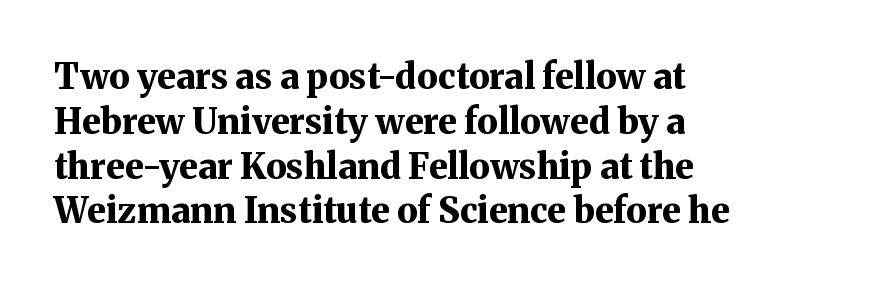
The rendering uses a bold face; every stroke is thick and dark. Here the glyphs are tracked normally, forming tight word shapes. The letters advance in unequal steps, a hallmark of proportional type. This sample uses an upright cut, with every glyph sitting square on the baseline. Beneath every word, the page is bare. Letterform terminals end in serifs throughout the passage.
